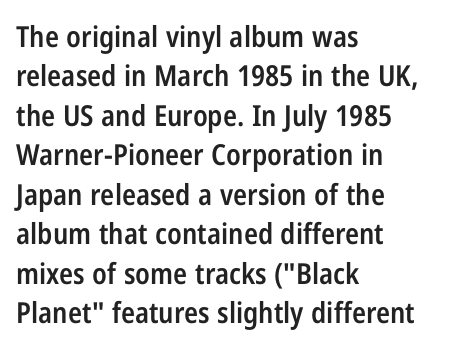
This sample uses an upright cut, with every glyph sitting square on the baseline. Just letters on the line, the space beneath them empty. The passage shown is typed in a proportional face where columns would drift. Line starts are locked; line ends wander. Strokes here are thickened, but only to semibold level. Summary of vertical rhythm: regular, with standard interline spacing.
